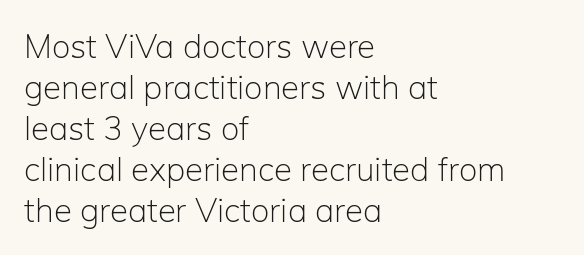
The image shows 33 px light sans-serif type, upright; set left-aligned, line spacing 1.24x, normal letter spacing, not underlined; low stroke contrast and a medium x-height.
